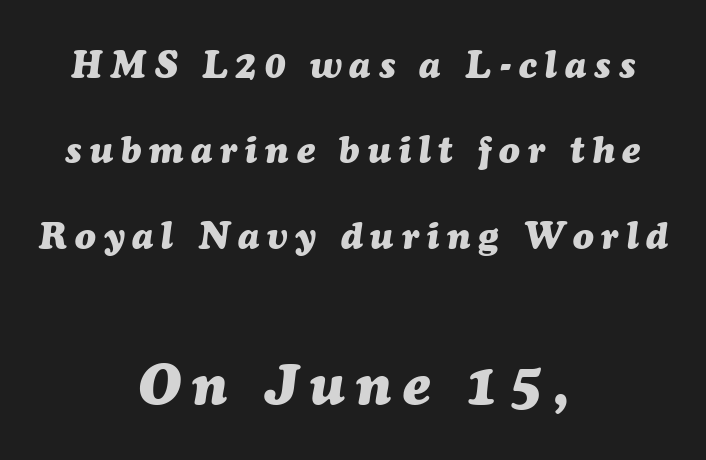
The passage shown is typed in a proportional face where columns would drift. The text carries the slant typical of an italic or oblique font. Vertically, the passage feels expansive, rows floating well apart. Summary of weight: heavy, a full bold. The line texture is sparse and dotted thanks to wide tracking.
